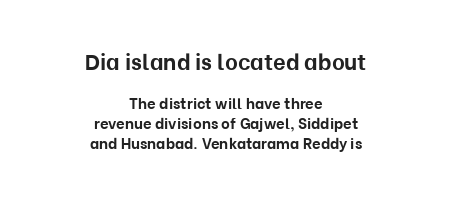
{"italic": "no", "bold": "yes", "underline": "no", "align": "center", "line_spacing": "normal", "line_spacing_ratio": 1.31, "letter_spacing": "normal", "letter_spacing_em": 0.0, "larger_block": "first", "size_ratio": 1.47, "glyph_px": 22}
